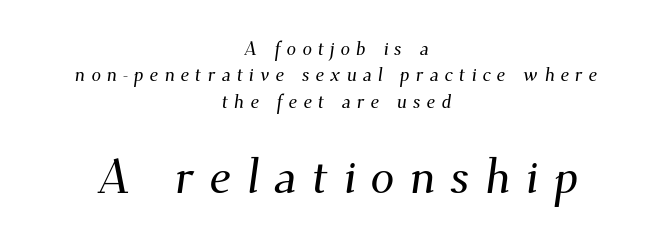
A typesetter would label this face a serif. Which margin do the lines hug? Neither — every line sits in the middle. The composition opens small and finishes big. Clear beneath every line of the passage. Honestly, the row spacing looks completely unremarkable. Do the characters align in a grid? No, the font is proportional.
